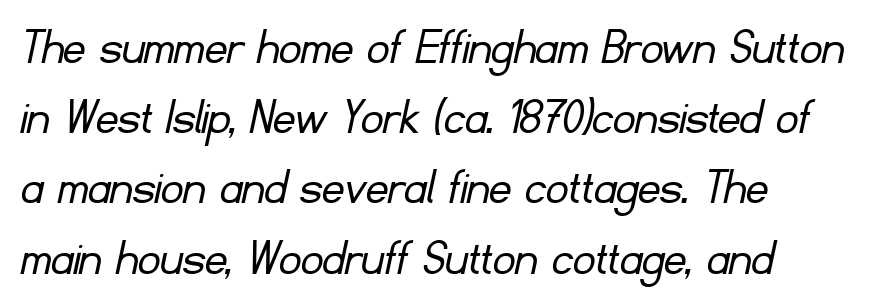
The image shows 54 px light sans-serif type; set left-aligned, normal line spacing (1.3x), normal letter spacing, not underlined; low stroke contrast and a small x-height.
